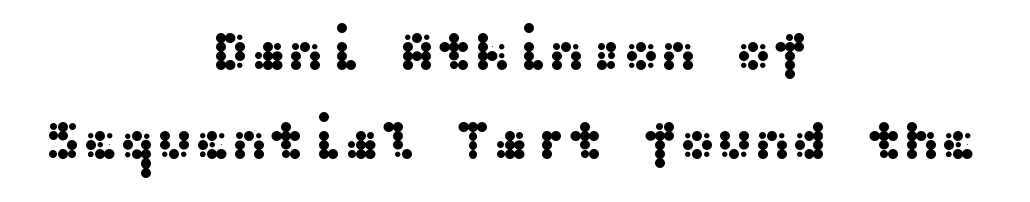
{"serif": "no", "italic": "no", "width": "wide", "stroke_contrast": "medium", "x_height": "medium", "underline": "no", "align": "center", "line_spacing": "normal", "line_spacing_ratio": 1.59, "letter_spacing": "normal", "letter_spacing_em": 0.0, "glyph_px": 56}
